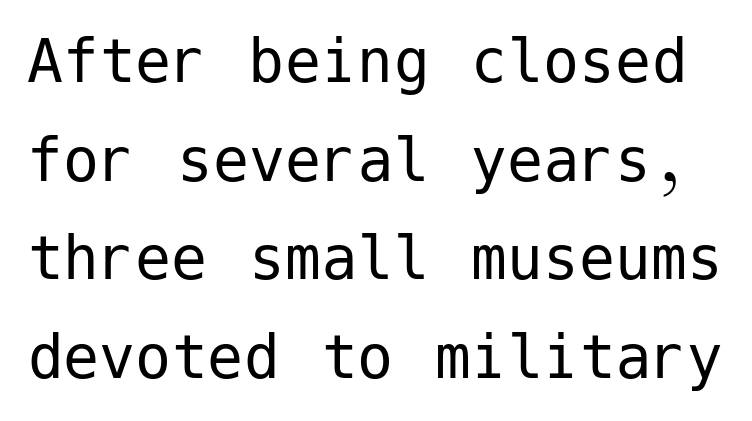
The image shows 72 px regular-weight sans-serif type, upright; set normal line spacing (1.37x), normal letter spacing, not underlined; low stroke contrast and a medium x-height.
